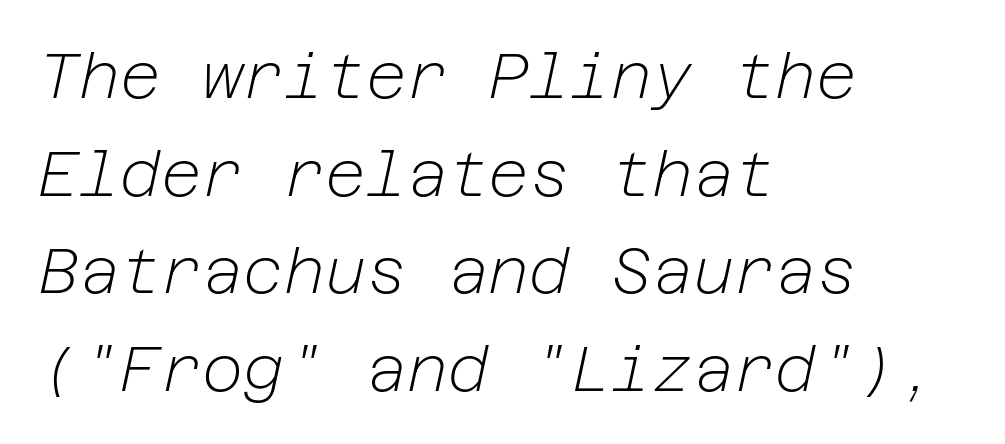
{"italic": "yes", "lean": "right", "slant_degrees": 12, "bold": "no", "weight": "light", "width": "normal", "stroke_contrast": "low", "x_height": "medium", "underline": "no", "align": "left", "line_spacing": "normal", "line_spacing_ratio": 1.55, "letter_spacing": "normal", "letter_spacing_em": 0.0, "glyph_px": 63}
